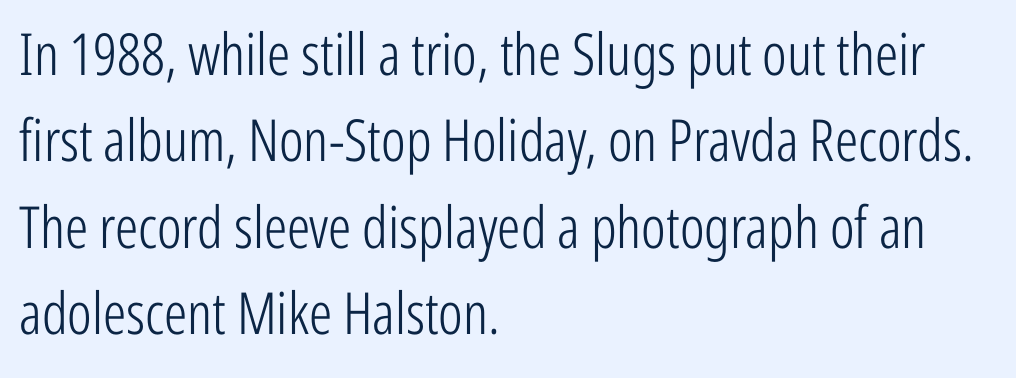
Upright lettering throughout. Nobody touched the tracking dial on this one. Summary of vertical rhythm: regular, with standard interline spacing. The paragraph has a hard left edge and a soft right edge.
